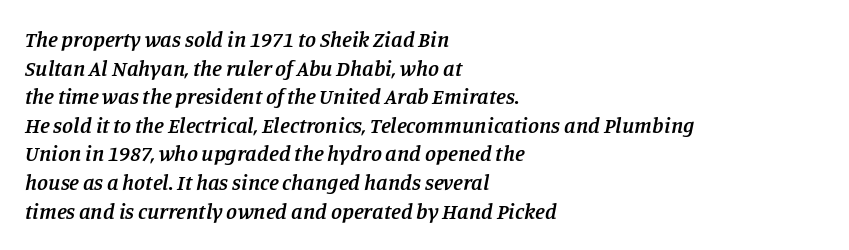
Q: Is the text bold? A: Semi-bold.
Q: Is the text italic (slanted)? A: Yes, it leans right by about 11 degrees.
Q: Is the text underlined? A: No.
Q: How is the paragraph aligned? A: Left-aligned.
Q: Is the spacing between letters normal or unusually wide? A: Normal.
Q: Is the spacing between lines tight, normal or loose? A: Normal.
